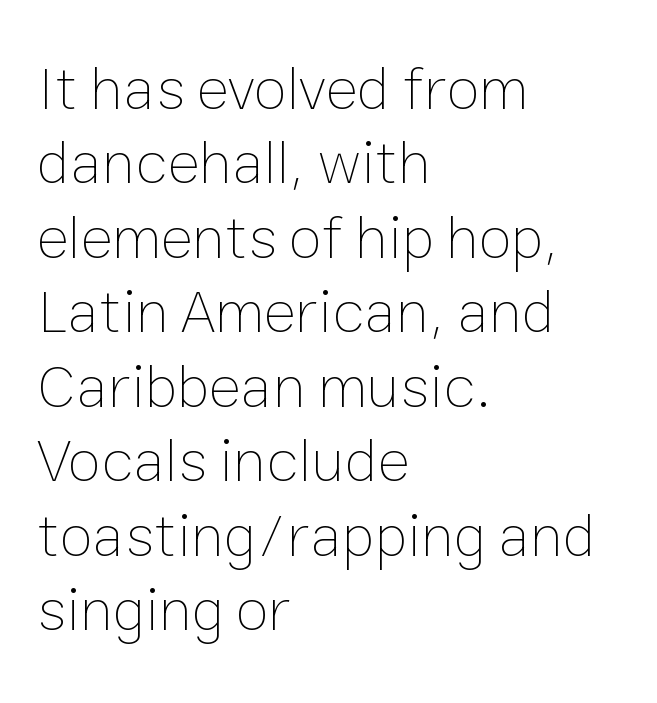
The image shows 61 px thin type, upright; set left-aligned, line spacing 1.22x, normal letter spacing, not underlined; low stroke contrast and a medium x-height.
